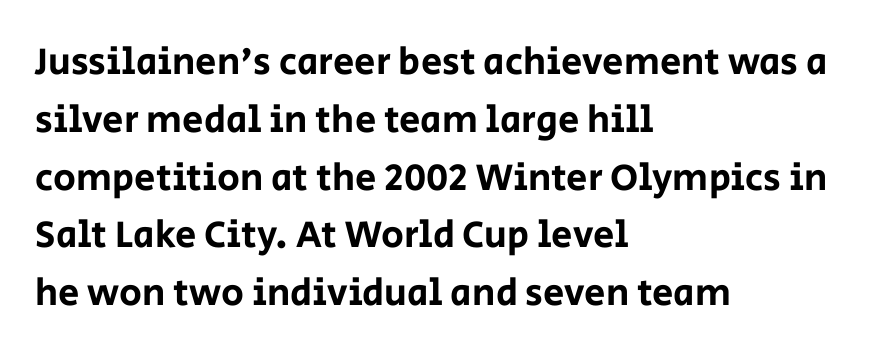
The image shows 38 px sans-serif type, upright; set left-aligned, normal line spacing (1.52x), normal letter spacing, not underlined; low stroke contrast and a large x-height.
